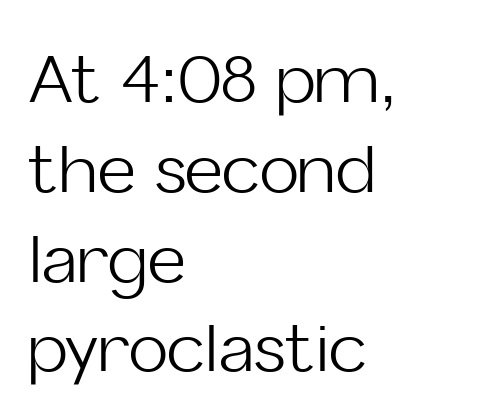
Q: Is the text bold? A: No.
Q: Is the text italic (slanted)? A: No, it is upright.
Q: Is the typeface a serif or a sans-serif typeface? A: Sans-serif.
Q: Is the text underlined? A: No.
Q: How is the paragraph aligned? A: Left-aligned.
Q: Is the spacing between letters normal or unusually wide? A: Normal.
Q: Is the spacing between lines tight, normal or loose? A: Normal.
Q: Width (condensed, normal, or wide)? A: Normal.
Q: Stroke contrast? A: Low.
Q: x-height? A: Medium.
Q: Monospaced? A: No.
